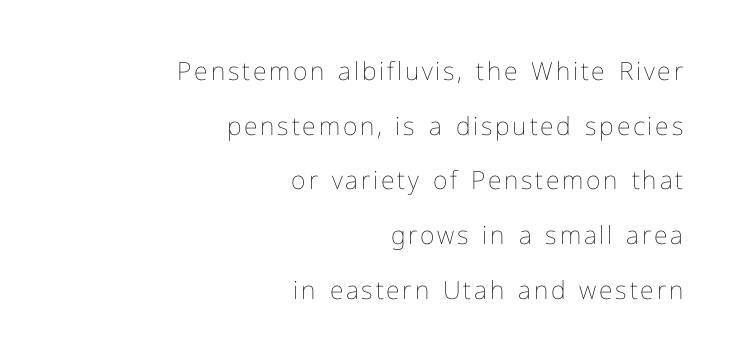
The image shows 25 px text type, upright; set right-aligned, loose line spacing (2.19x), not underlined.
